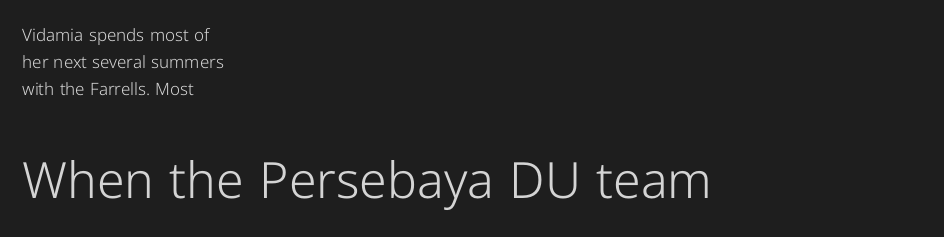
{"serif": "no", "italic": "no", "bold": "no", "weight": "light", "width": "normal", "stroke_contrast": "low", "x_height": "medium", "monospaced": "no", "underline": "no", "align": "left", "line_spacing": "normal", "line_spacing_ratio": 1.6, "letter_spacing": "normal", "letter_spacing_em": 0.0, "larger_block": "second", "size_ratio": 2.94, "glyph_px": 50}
